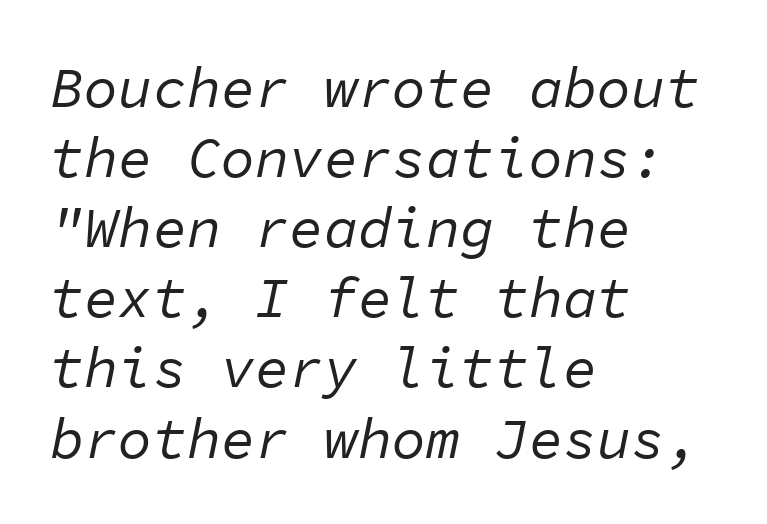
The rendering uses typewriter-style spacing with identical character cells. The tracking reads as untouched default to a designer's eye. No word sits above an underline. The strokes carry an ordinary text weight at most.
